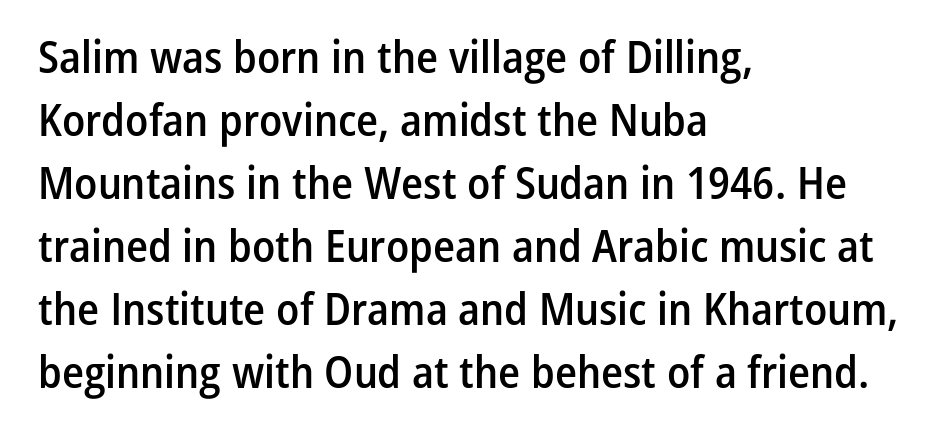
The image shows 45 px semibold, condensed sans-serif type, upright; set left-aligned, normal line spacing (1.4x), normal letter spacing, not underlined; low stroke contrast and a medium x-height.
